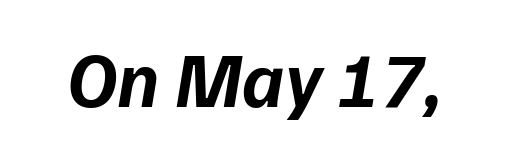
Q: Is the text bold? A: Yes.
Q: Is the typeface a serif or a sans-serif typeface? A: Sans-serif.
Q: Is the text underlined? A: No.
Q: Is the spacing between letters normal or unusually wide? A: Normal.
Q: Width (condensed, normal, or wide)? A: Normal.
Q: Stroke contrast? A: Low.
Q: x-height? A: Medium.
Q: Monospaced? A: No.
